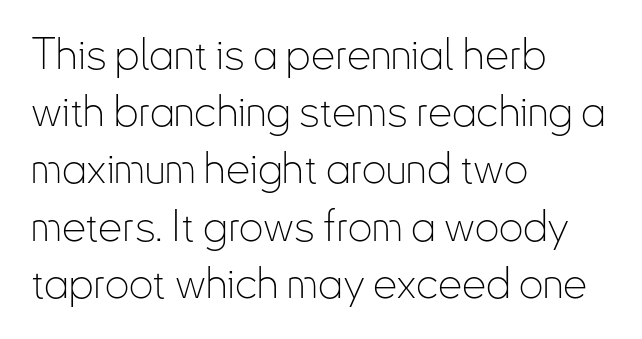
Q: Is the text bold? A: No.
Q: Is the text italic (slanted)? A: No, it is upright.
Q: Is the typeface a serif or a sans-serif typeface? A: Sans-serif.
Q: Is the text underlined? A: No.
Q: How is the paragraph aligned? A: Left-aligned.
Q: Is the spacing between letters normal or unusually wide? A: Normal.
Q: Is the spacing between lines tight, normal or loose? A: Normal.
Q: Width (condensed, normal, or wide)? A: Condensed.
Q: Stroke contrast? A: Low.
Q: x-height? A: Small.
Q: Monospaced? A: No.
